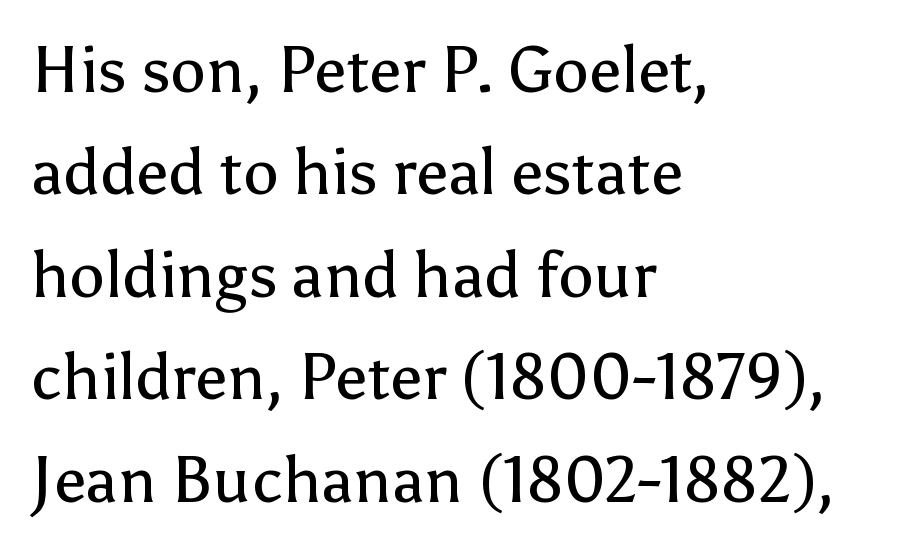
Q: Is the text bold? A: No.
Q: Is the text italic (slanted)? A: No, it is upright.
Q: Is the typeface a serif or a sans-serif typeface? A: Sans-serif.
Q: Is the text underlined? A: No.
Q: How is the paragraph aligned? A: Left-aligned.
Q: Is the spacing between letters normal or unusually wide? A: Normal.
Q: Is the spacing between lines tight, normal or loose? A: Normal.
Q: Width (condensed, normal, or wide)? A: Normal.
Q: Stroke contrast? A: Low.
Q: x-height? A: Medium.
Q: Monospaced? A: No.
